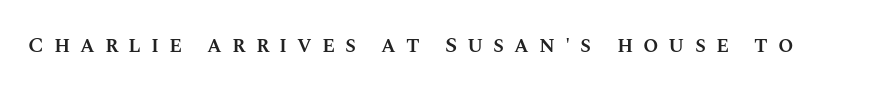
{"italic": "no", "bold": "semi", "underline": "no", "letter_spacing": "wide", "letter_spacing_em": 0.45, "glyph_px": 22}
